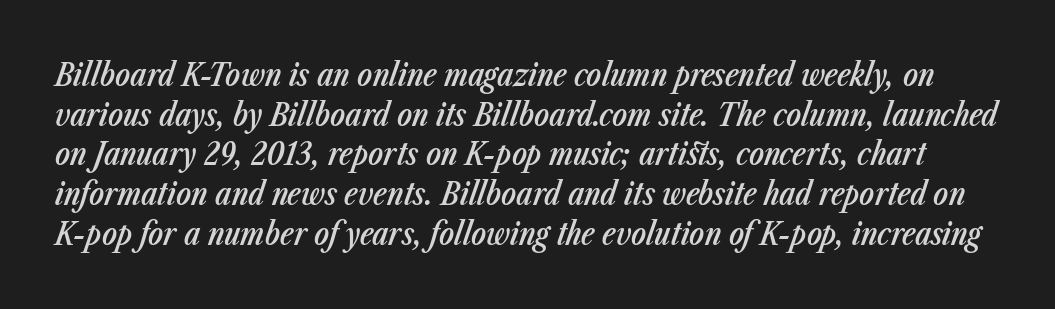
Between one letter and the next there's only the usual sliver of space. On the weight axis this lands at semibold, roughly 600. Spacing verdict: proportional, widths tailored to each character. Is there much room between lines? A standard amount, neither cramped nor airy. Any mark beneath the type? The region is blank. There's an unmistakable incline to the writing here.
